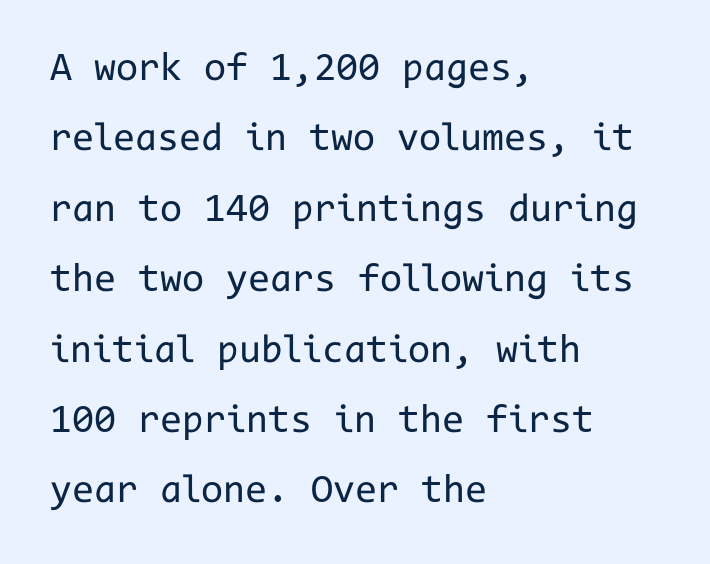
Serif or sans? Sans — the stroke terminals are bare. Spacing between characters is what you'd get straight out of the box. The compositor pushed each line to the left boundary. Monospaced: the letters line up in strict vertical columns.
